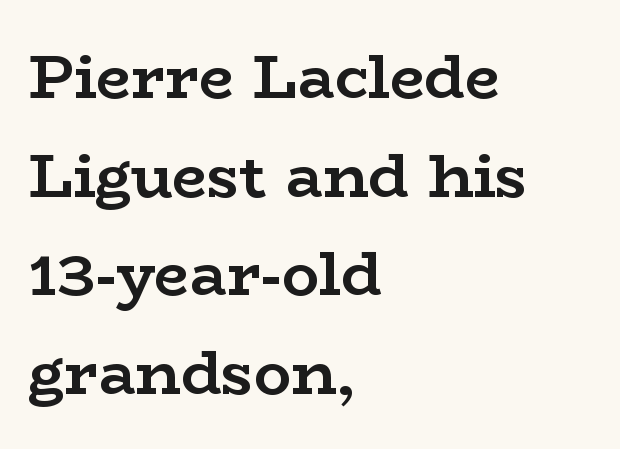
{"serif": "yes", "italic": "no", "bold": "yes", "weight": "semibold", "width": "wide", "stroke_contrast": "low", "x_height": "medium", "monospaced": "no", "underline": "no", "align": "left", "line_spacing": "normal", "line_spacing_ratio": 1.59, "letter_spacing": "normal", "letter_spacing_em": 0.0, "glyph_px": 62}
